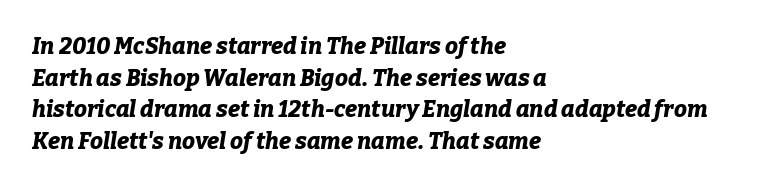
{"italic": "yes", "lean": "right", "slant_degrees": 9, "bold": "yes", "underline": "no", "align": "left", "line_spacing": "normal", "line_spacing_ratio": 1.37, "letter_spacing": "normal", "letter_spacing_em": 0.0, "glyph_px": 23}
